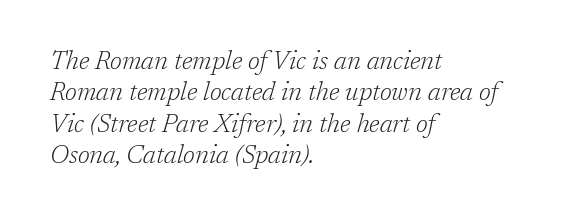
The image shows 25 px text type, italic (leaning right); set left-aligned, normal line spacing (1.26x), normal letter spacing, not underlined.
